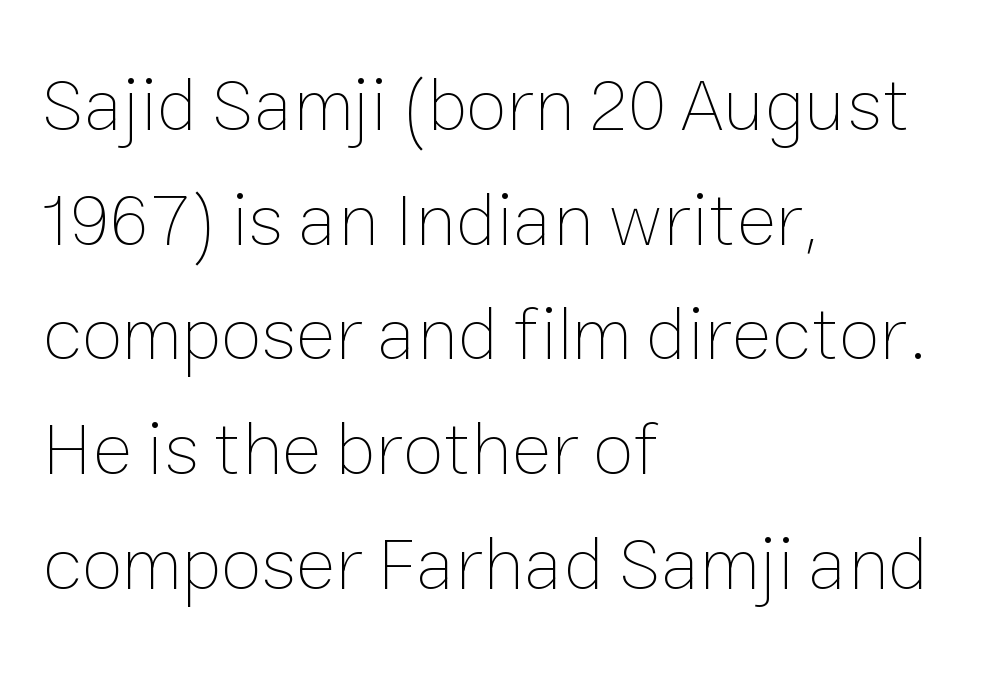
Do the characters align in a grid? No, the font is proportional. Characters follow at the spacing the type designer built in. The block of text has a typical density, with ordinary space between rows. No italicization has been applied; the sample stays upright.
